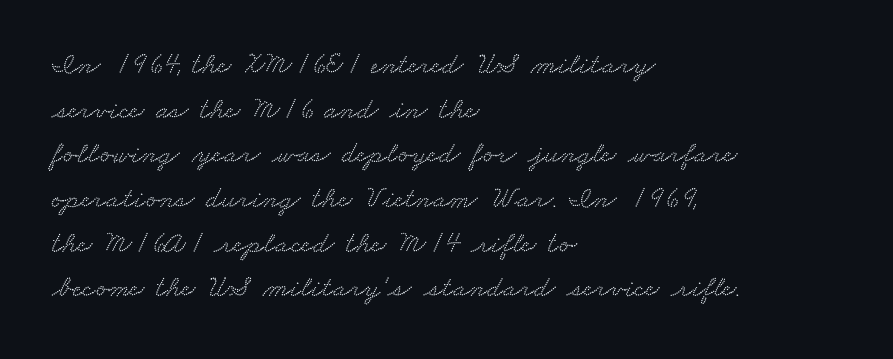
Honestly, there is no underline to notice here at all. The vertical gap from one line to the next is medium. Spacing between characters is what you'd get straight out of the box. This rendering employs a face with finishing strokes, i.e., a serif. Leftover space on each line is placed entirely after the last word. A typesetter would call this proportional, since set widths differ per character.
